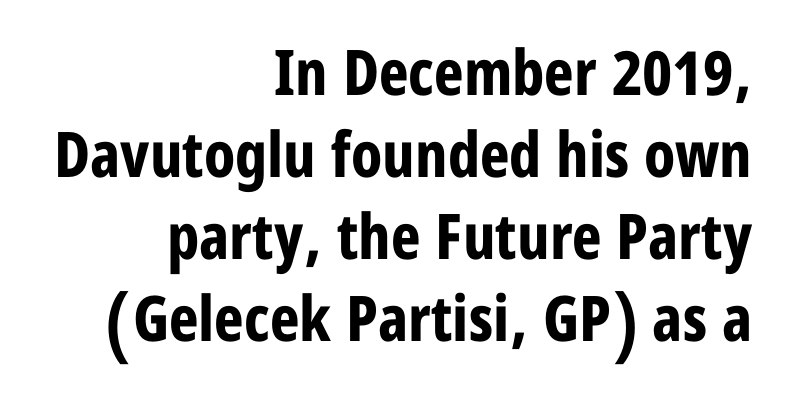
The image shows 63 px bold, condensed sans-serif type, upright; set right-aligned, normal line spacing (1.3x), normal letter spacing, not underlined; low stroke contrast and a medium x-height.
